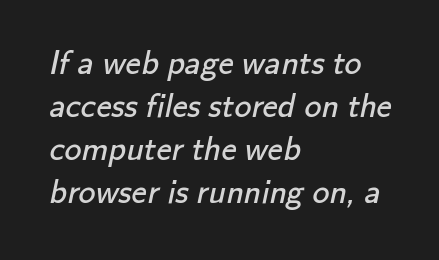
Descenders are the only things crossing below the line. The letters sit at their default tracking, neither squeezed nor spread. The letters carry no serifs — their stems end cleanly without finishing strokes. You could not count columns in this text — the font is proportionally spaced. Layout note: lines flush left. No chunkiness to these letters — they're not bold.
